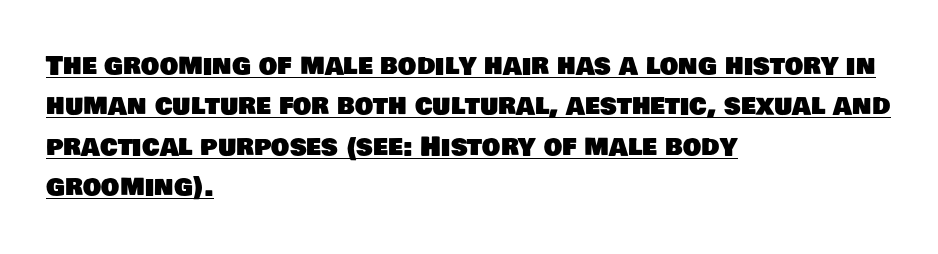
The image shows 26 px text type; set left-aligned, normal line spacing (1.55x), normal letter spacing, underlined.
